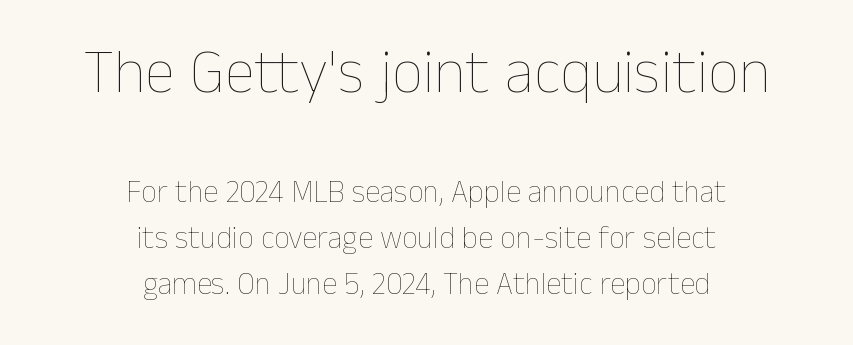
{"italic": "no", "bold": "no", "weight": "thin", "width": "normal", "stroke_contrast": "low", "x_height": "medium", "monospaced": "no", "underline": "no", "align": "center", "line_spacing": "normal", "line_spacing_ratio": 1.48, "letter_spacing": "normal", "letter_spacing_em": 0.0, "larger_block": "first", "size_ratio": 2.0, "glyph_px": 62}
